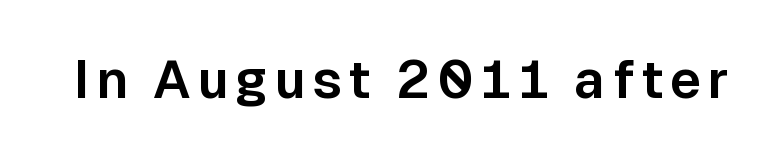
Nothing sits at the stroke ends, so this counts as sans-serif. Unlike italic type, these characters show no tilt at all. The foot of each line stays bare and open. Looks like regular typesetting: each glyph gets only the width it needs.
